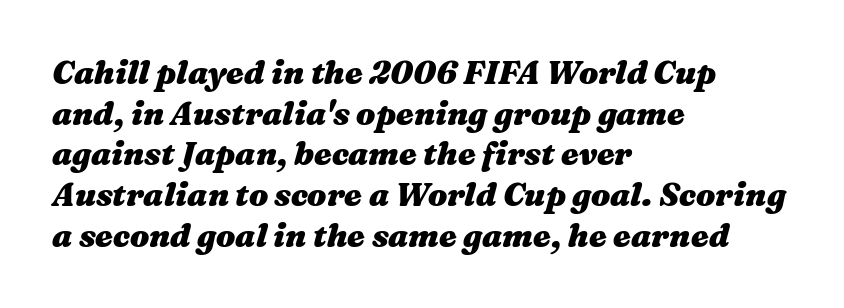
Glyph-to-glyph distance matches everyday printed text. Character widths vary here, with narrow letters taking less room than wide ones. Beneath every word, the page is bare. This is heavy type, rendered in bold. Where is the straight margin? On the left.
